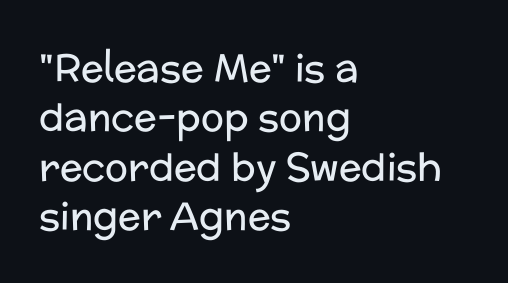
Q: Is the text bold? A: No.
Q: Is the text italic (slanted)? A: No, it is upright.
Q: Is the typeface a serif or a sans-serif typeface? A: Sans-serif.
Q: Is the text underlined? A: No.
Q: How is the paragraph aligned? A: Left-aligned.
Q: Is the spacing between letters normal or unusually wide? A: Normal.
Q: Is the spacing between lines tight, normal or loose? A: Normal.
Q: Width (condensed, normal, or wide)? A: Normal.
Q: Stroke contrast? A: Low.
Q: x-height? A: Medium.
Q: Monospaced? A: No.
